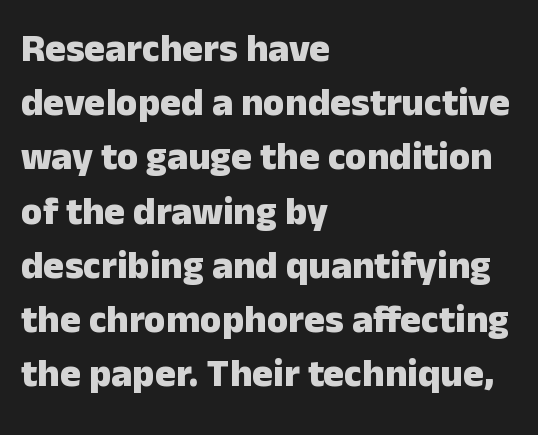
Observe the absence of serifs on each vertical stroke in this sample. A student would call this left alignment; a typographer would say flush left, rag right. Note the varied advance widths — an 'i' is clearly narrower than an 'm'. Rendered with straight, roman letterforms. Characters follow at the spacing the type designer built in. Heft: maximum for text — a bold.
